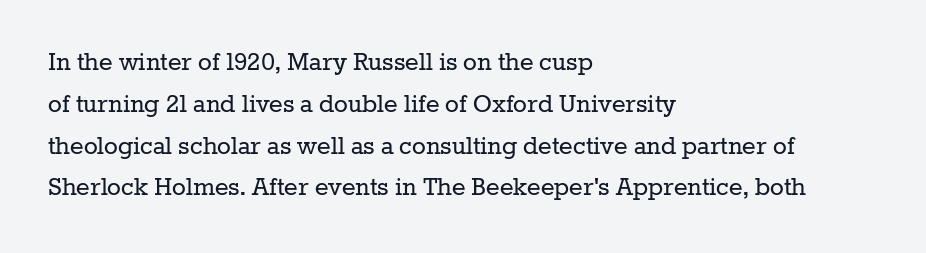
Designer's note — italics off, roman on. This rendering uses left alignment, leaving the right contour irregular. The rendering keeps characters at their native spacing. Is this a sans? No — the strokes have serifs.
